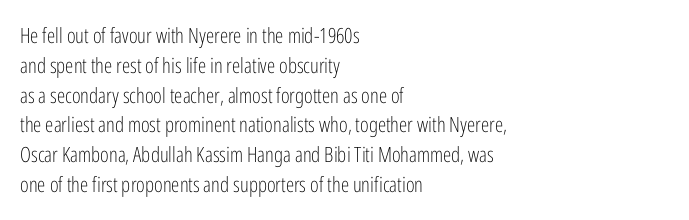
{"italic": "no", "bold": "no", "underline": "no", "align": "left", "line_spacing": "normal", "line_spacing_ratio": 1.42, "letter_spacing": "normal", "letter_spacing_em": 0.0, "glyph_px": 21}
